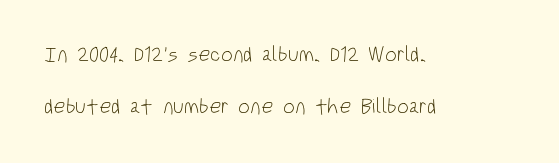
Q: Is the text bold? A: No.
Q: Is the text italic (slanted)? A: No, it is upright.
Q: Is the text underlined? A: No.
Q: How is the paragraph aligned? A: Left-aligned.
Q: Is the spacing between letters normal or unusually wide? A: Normal.
Q: Is the spacing between lines tight, normal or loose? A: Loose.
